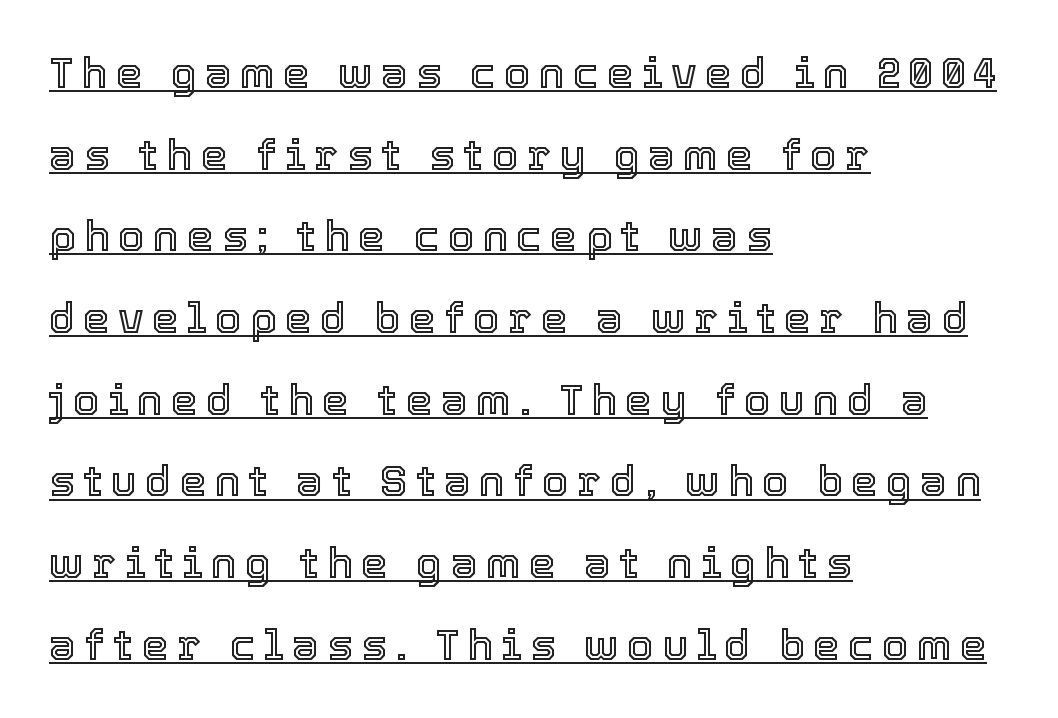
Airy leading. The letters advance in unequal steps, a hallmark of proportional type. It's the straight-up-and-down kind of type. Is the block centered? No — it sits flush against the left margin. Each line of the rendering has a horizontal stroke beneath the glyphs.
